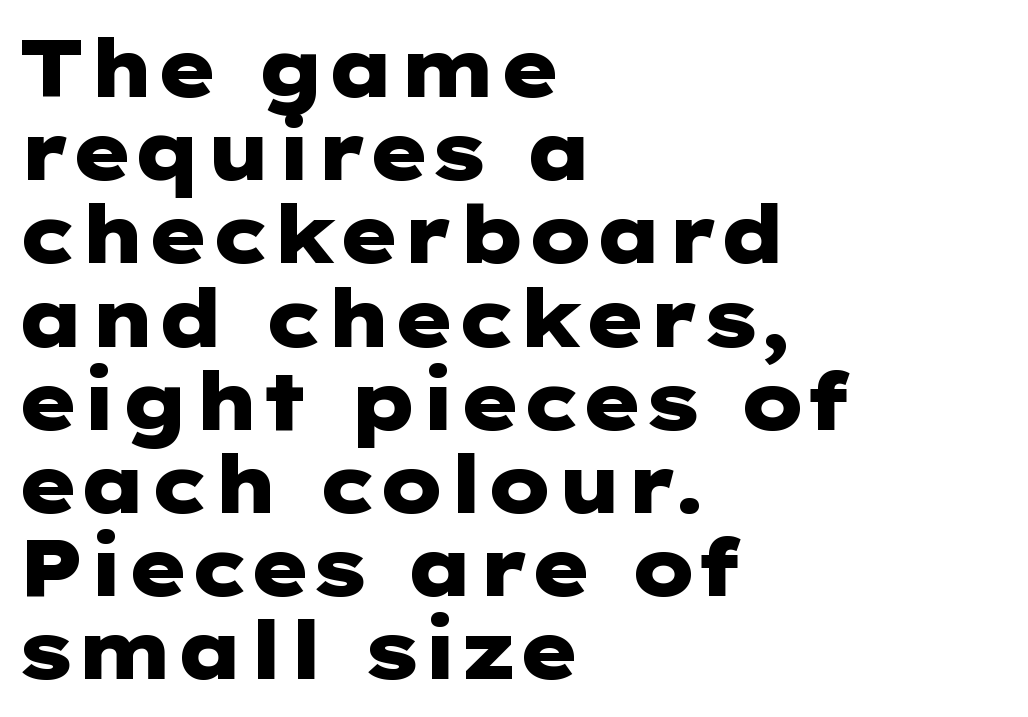
Q: Is the text bold? A: Yes.
Q: Is the text italic (slanted)? A: No, it is upright.
Q: Is the typeface a serif or a sans-serif typeface? A: Sans-serif.
Q: Is the text underlined? A: No.
Q: How is the paragraph aligned? A: Left-aligned.
Q: Is the spacing between letters normal or unusually wide? A: Normal.
Q: Is the spacing between lines tight, normal or loose? A: Tight.
Q: Width (condensed, normal, or wide)? A: Wide.
Q: Stroke contrast? A: Low.
Q: x-height? A: Medium.
